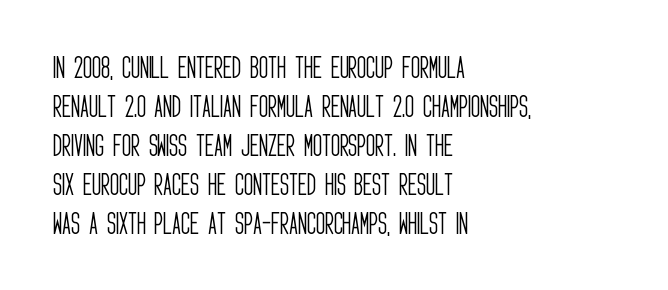
Q: Is the text bold? A: No.
Q: Is the text italic (slanted)? A: No, it is upright.
Q: Is the text underlined? A: No.
Q: How is the paragraph aligned? A: Left-aligned.
Q: Is the spacing between letters normal or unusually wide? A: Normal.
Q: Is the spacing between lines tight, normal or loose? A: Normal.
